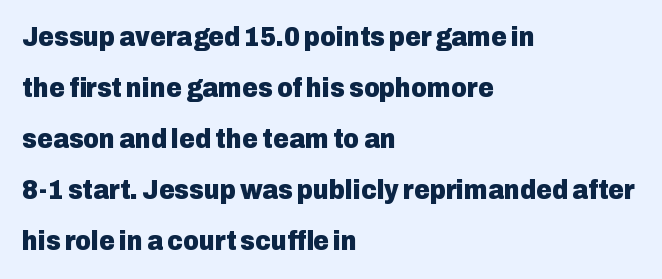
{"italic": "no", "bold": "yes", "underline": "no", "align": "left", "line_spacing_ratio": 1.89, "letter_spacing": "normal", "letter_spacing_em": 0.0, "glyph_px": 27}
